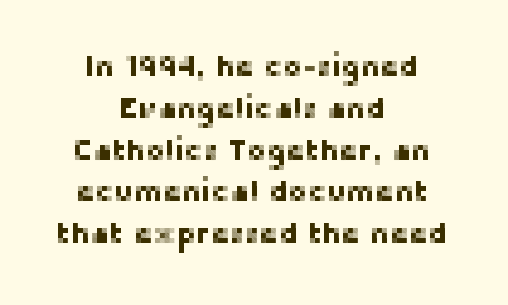
{"serif": "no", "italic": "no", "width": "normal", "stroke_contrast": "low", "x_height": "medium", "monospaced": "no", "underline": "no", "align": "center", "line_spacing": "normal", "line_spacing_ratio": 1.44, "letter_spacing": "normal", "letter_spacing_em": 0.0, "glyph_px": 29}
